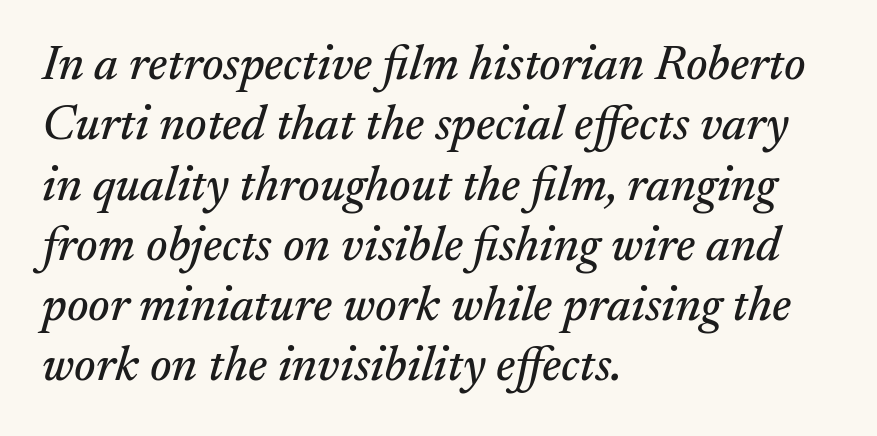
Q: Is the text italic (slanted)? A: Yes, it leans right by about 17 degrees.
Q: Is the typeface a serif or a sans-serif typeface? A: Serif.
Q: Is the text underlined? A: No.
Q: How is the paragraph aligned? A: Left-aligned.
Q: Is the spacing between letters normal or unusually wide? A: Normal.
Q: Width (condensed, normal, or wide)? A: Normal.
Q: Stroke contrast? A: Medium.
Q: x-height? A: Small.
Q: Monospaced? A: No.
